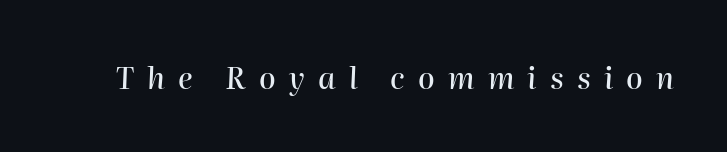
The image shows 30 px text type, italic (leaning right); set unusually wide letter spacing (+0.44 em), not underlined; high stroke contrast and a medium x-height.
